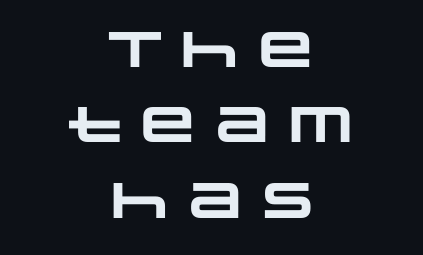
The image shows 50 px heavy, wide sans-serif type; set centered, normal line spacing (1.51x), normal letter spacing, not underlined; low stroke contrast and a large x-height.
